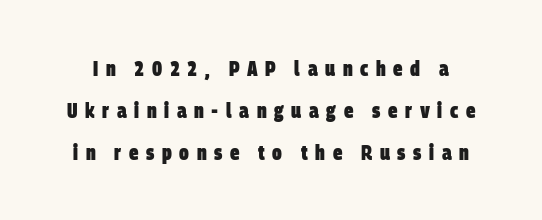
{"bold": "yes", "underline": "no", "line_spacing": "loose", "line_spacing_ratio": 2.0, "letter_spacing": "wide", "letter_spacing_em": 0.36, "glyph_px": 21}
